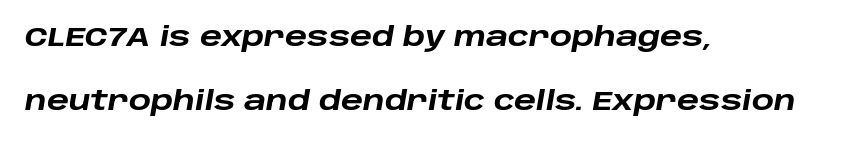
Has an underline been added? It has not. Between one letter and the next there's only the usual sliver of space. Is there much room between lines? Yes — plenty of vertical air separates them. Strokes here are thick enough to call this a true bold. Compared with a centered layout, this one pins lines to the left instead.
